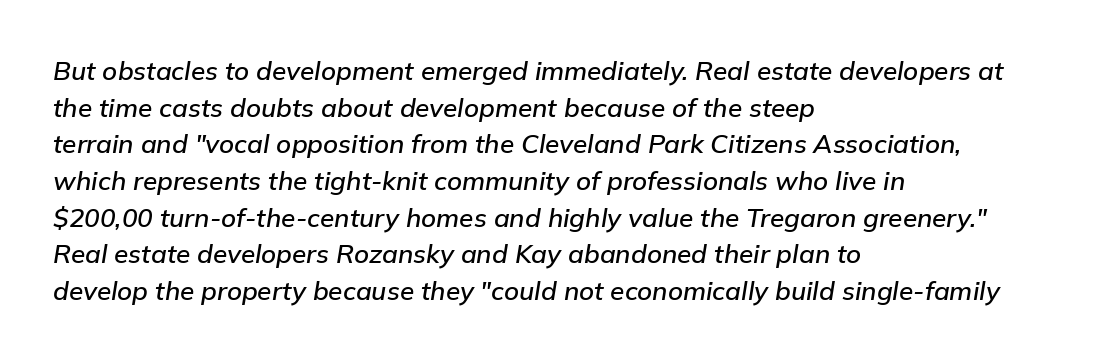
The gaps between neighbouring characters are ordinary and unremarkable. When letters slant like this, we call the style italic. Every row of glyphs begins at an identical x-position on the left. The space beneath each line is pristine and unruled.
